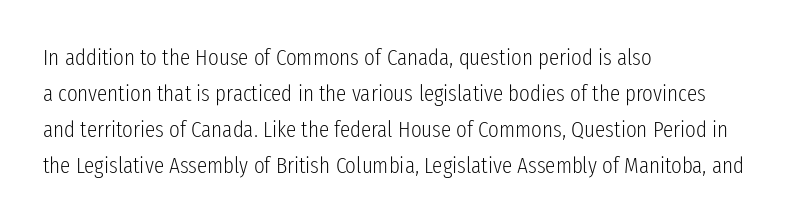
{"italic": "no", "bold": "no", "underline": "no", "align": "left", "line_spacing": "normal", "line_spacing_ratio": 1.56, "letter_spacing": "normal", "letter_spacing_em": 0.0, "glyph_px": 23}
